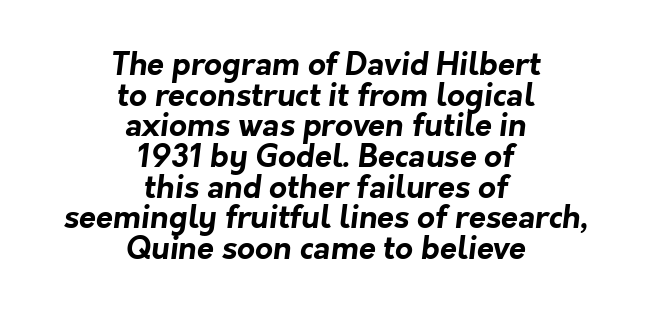
Weight check: bold — yes, fully. In terms of leading, this rendering errs on the cramped side. Characters follow at the spacing the type designer built in. The letters advance in unequal steps, a hallmark of proportional type. These lines are centered, leaving both edges ragged.
